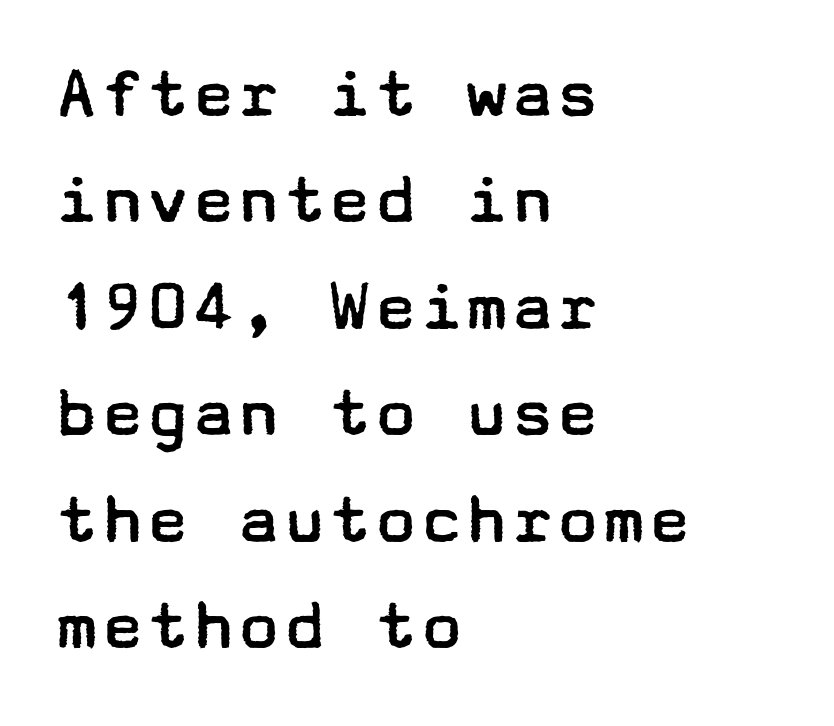
{"serif": "no", "italic": "no", "bold": "no", "weight": "regular", "width": "wide", "stroke_contrast": "low", "x_height": "medium", "underline": "no", "align": "left", "line_spacing": "normal", "line_spacing_ratio": 1.4, "letter_spacing": "normal", "letter_spacing_em": 0.0, "glyph_px": 76}
